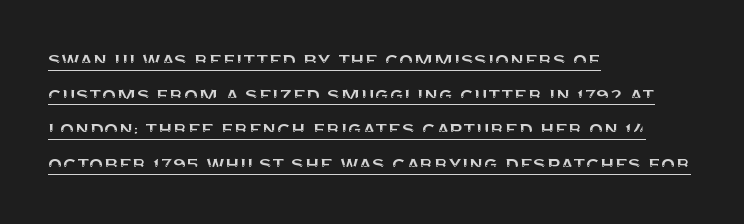
The image shows 23 px text type, upright; set left-aligned, normal line spacing (1.51x), normal letter spacing, underlined.
